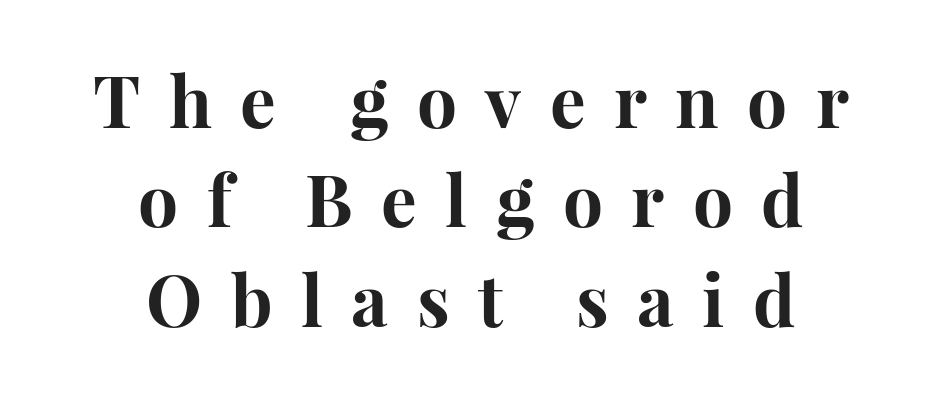
In terms of letterspacing, this is a distinctly airy, spread setting. The passage shown is emphatically bold. Note the varied advance widths — an 'i' is clearly narrower than an 'm'. You can tell it's not italic because the verticals are truly vertical. Is the block centered? Yes — each line is placed symmetrically about the middle. This block has exactly the height ordinary leading produces.
